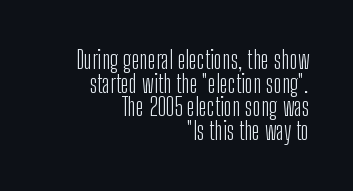
The image shows 25 px text type, upright; set right-aligned, tight line spacing (0.95x), normal letter spacing, not underlined.
